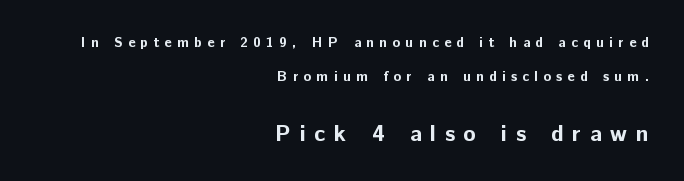
{"italic": "no", "bold": "yes", "underline": "no", "align": "right", "line_spacing": "loose", "line_spacing_ratio": 2.44, "letter_spacing": "wide", "letter_spacing_em": 0.38, "larger_block": "second", "size_ratio": 1.64, "glyph_px": 23}
